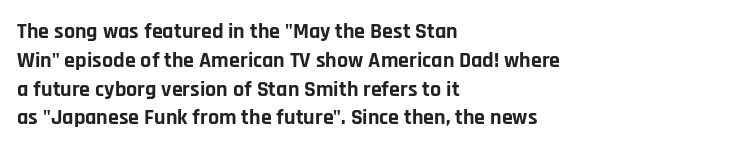
The rows are spaced the way most documents space them. Its strokes are broad and dark, the hallmark of bold type. Posture: upright roman. A bare baseline throughout the passage.
